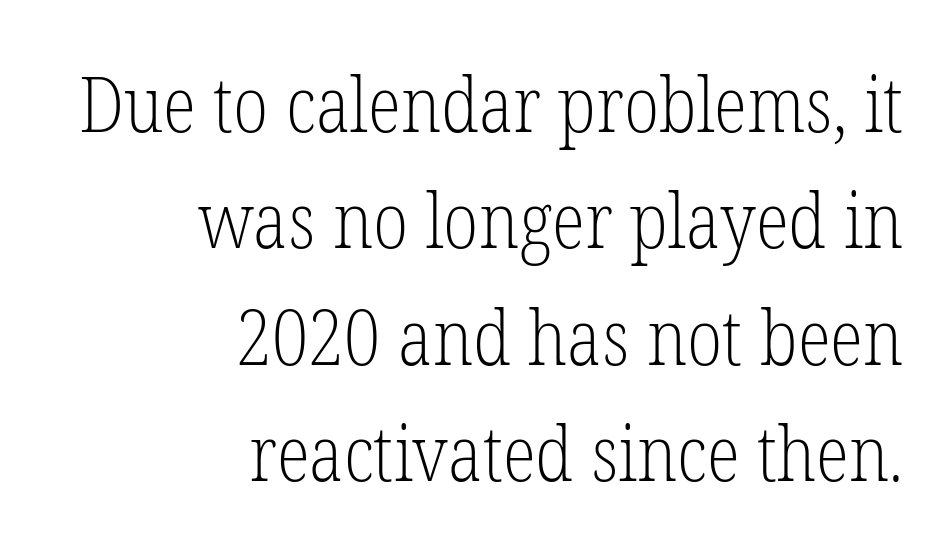
Q: Is the text bold? A: No.
Q: Is the text italic (slanted)? A: No, it is upright.
Q: Is the typeface a serif or a sans-serif typeface? A: Serif.
Q: Is the text underlined? A: No.
Q: How is the paragraph aligned? A: Right-aligned.
Q: Is the spacing between letters normal or unusually wide? A: Normal.
Q: Is the spacing between lines tight, normal or loose? A: Normal.
Q: Width (condensed, normal, or wide)? A: Condensed.
Q: Stroke contrast? A: Low.
Q: x-height? A: Medium.
Q: Monospaced? A: No.
